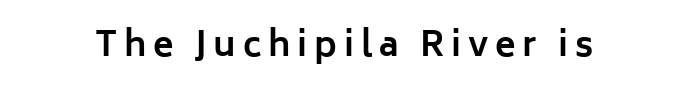
Q: Is the text bold? A: Yes.
Q: Is the text italic (slanted)? A: No, it is upright.
Q: Is the typeface a serif or a sans-serif typeface? A: Sans-serif.
Q: Is the text underlined? A: No.
Q: Is the spacing between letters normal or unusually wide? A: Unusually wide.
Q: Width (condensed, normal, or wide)? A: Normal.
Q: Stroke contrast? A: Low.
Q: x-height? A: Medium.
Q: Monospaced? A: No.
